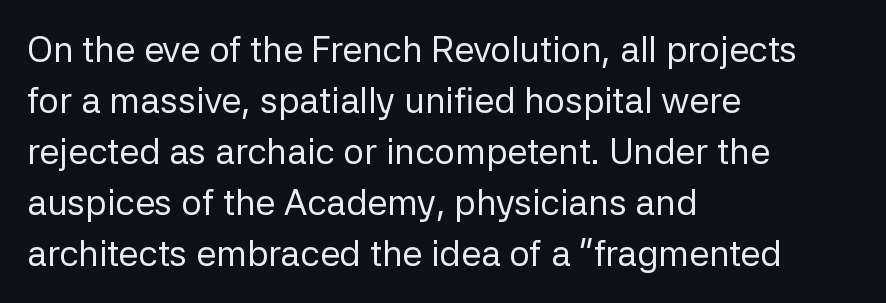
The image shows 36 px regular-weight sans-serif type, upright; set left-aligned, normal line spacing (1.42x), normal letter spacing, not underlined; low stroke contrast and a medium x-height.
